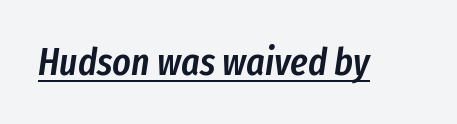
The typesetter has applied underlining to the passage shown. The face used here has a pronounced slope to its letters. Slightly chunky letters — semibold, I'd say, not full bold. Spacing verdict: proportional, widths tailored to each character. Each word holds together tightly as a unit, with standard inter-letter gaps.
